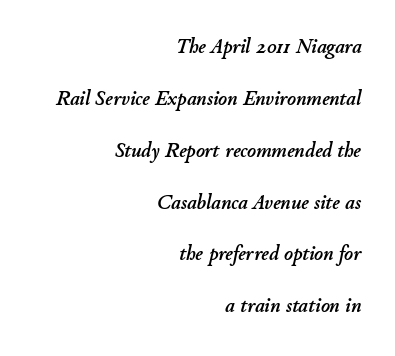
{"italic": "yes", "lean": "right", "slant_degrees": 11, "underline": "no", "align": "right", "line_spacing": "loose", "line_spacing_ratio": 2.47, "letter_spacing": "normal", "letter_spacing_em": 0.0, "glyph_px": 21}
